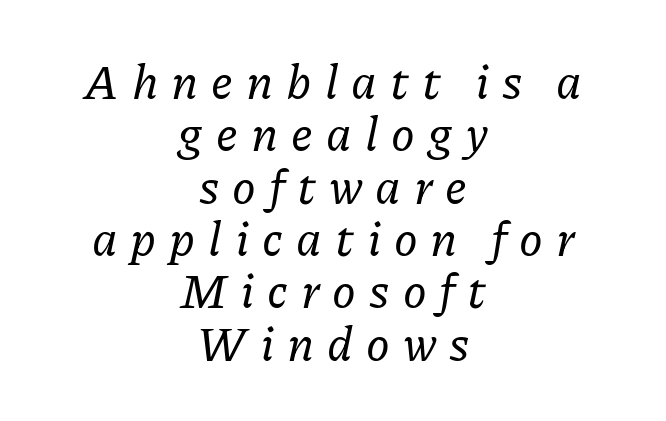
Q: Is the text italic (slanted)? A: Yes, it leans right by about 11 degrees.
Q: Is the typeface a serif or a sans-serif typeface? A: Serif.
Q: Is the text underlined? A: No.
Q: How is the paragraph aligned? A: Centered.
Q: Is the spacing between letters normal or unusually wide? A: Unusually wide.
Q: Is the spacing between lines tight, normal or loose? A: Tight.
Q: Width (condensed, normal, or wide)? A: Normal.
Q: Stroke contrast? A: Low.
Q: x-height? A: Medium.
Q: Monospaced? A: No.
